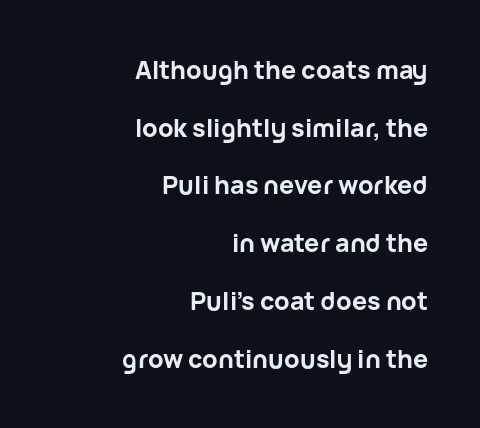
Q: Is the text bold? A: Yes.
Q: Is the text italic (slanted)? A: No, it is upright.
Q: Is the text underlined? A: No.
Q: How is the paragraph aligned? A: Right-aligned.
Q: Is the spacing between letters normal or unusually wide? A: Normal.
Q: Is the spacing between lines tight, normal or loose? A: Loose.
